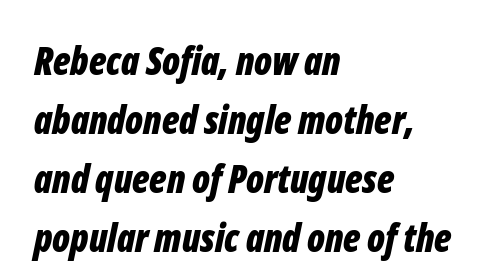
In terms of posture, this sample is oblique. This sample has the flowing, uneven cadence of proportional lettering. Interline gaps are of average width in this sample. The text block is weighted toward the left margin, trailing off unevenly rightward.
